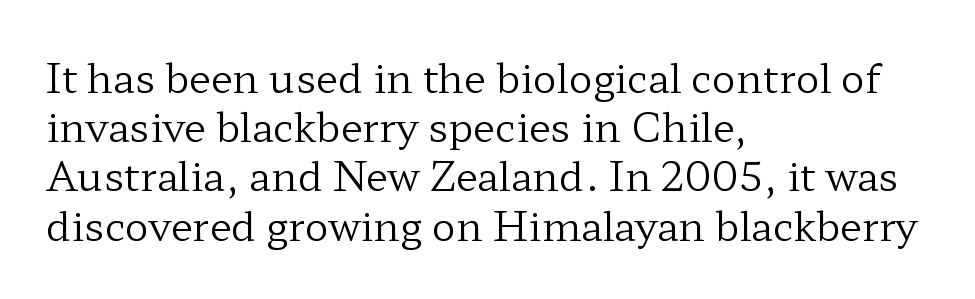
The image shows 40 px regular-weight, wide serif type, upright; set left-aligned, line spacing 1.23x, normal letter spacing, not underlined; low stroke contrast and a medium x-height.
